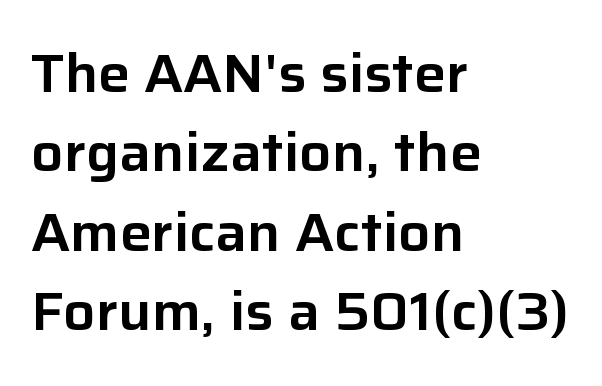
The image shows 53 px sans-serif type, upright; set left-aligned, normal line spacing (1.5x), normal letter spacing, not underlined; low stroke contrast and a medium x-height.
